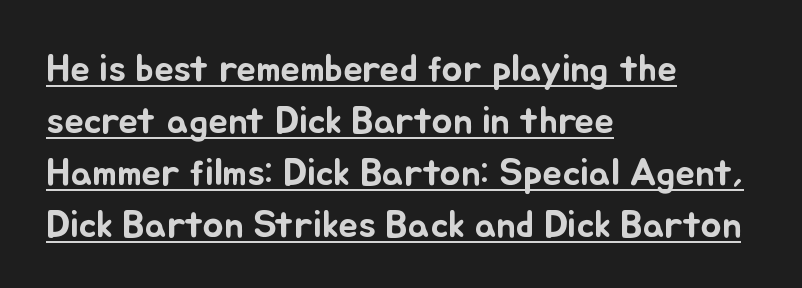
{"italic": "no", "width": "normal", "stroke_contrast": "low", "x_height": "small", "monospaced": "no", "underline": "yes", "align": "left", "line_spacing": "normal", "line_spacing_ratio": 1.33, "letter_spacing": "normal", "letter_spacing_em": 0.0, "glyph_px": 39}
